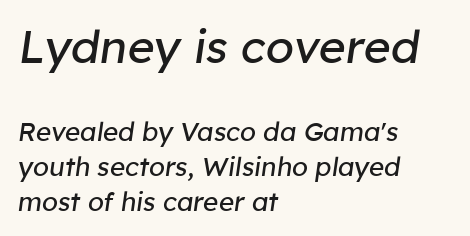
The image shows 46 px regular-weight type, italic (leaning right); set left-aligned, normal line spacing (1.34x), normal letter spacing, not underlined; the first (top) block is 1.77x larger; low stroke contrast and a medium x-height.
